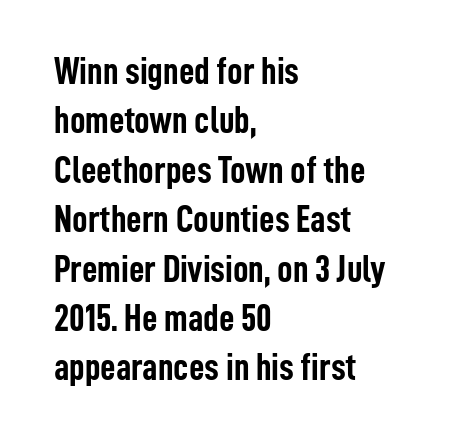
The image shows 38 px semibold, condensed sans-serif type, upright; set left-aligned, normal line spacing (1.3x), normal letter spacing, not underlined; low stroke contrast and a medium x-height.
